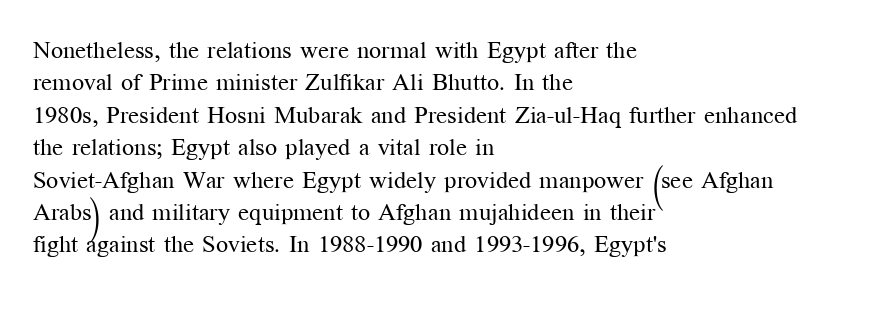
Q: Is the text bold? A: No.
Q: Is the text italic (slanted)? A: No, it is upright.
Q: Is the text underlined? A: No.
Q: How is the paragraph aligned? A: Left-aligned.
Q: Is the spacing between letters normal or unusually wide? A: Normal.
Q: Is the spacing between lines tight, normal or loose? A: Normal.
